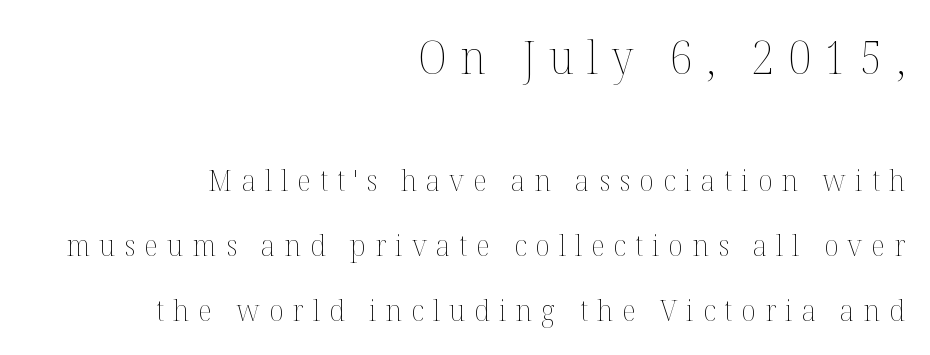
The image shows 45 px thin type, upright; set right-aligned, loose line spacing (2.16x), unusually wide letter spacing (+0.3 em), not underlined; the first (top) block is 1.5x larger; medium stroke contrast and a medium x-height.
